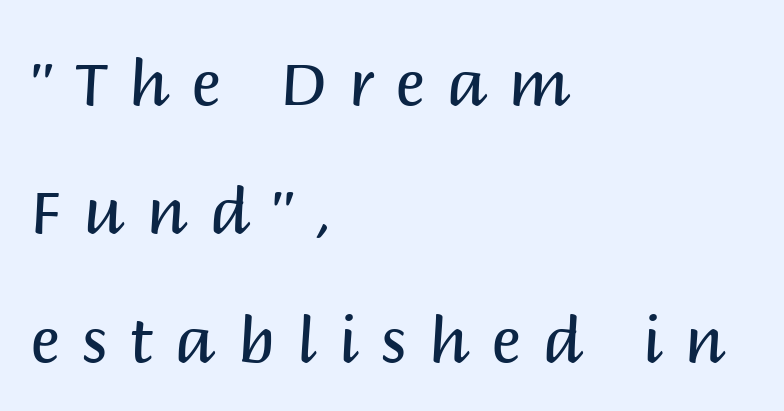
The face looks like a standard text weight, possibly lighter. Check under the words: just untouched page. The face used here is proportionally spaced, like ordinary book or web type. Spacing between characters has been opened up far beyond the box default. Loosely led — the rows are spread out.
